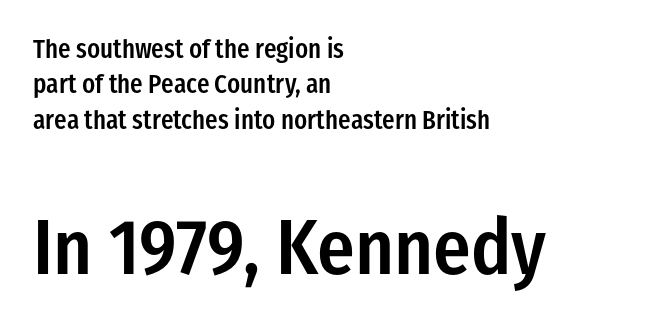
Q: Is the text bold? A: Semi-bold.
Q: Is the text italic (slanted)? A: No, it is upright.
Q: Is the typeface a serif or a sans-serif typeface? A: Sans-serif.
Q: Is the text underlined? A: No.
Q: How is the paragraph aligned? A: Left-aligned.
Q: Is the spacing between letters normal or unusually wide? A: Normal.
Q: Is the spacing between lines tight, normal or loose? A: Normal.
Q: Which block of text is set in a larger size, the first (top) or the second (bottom)? A: The second (bottom) one.
Q: Width (condensed, normal, or wide)? A: Condensed.
Q: Stroke contrast? A: Low.
Q: x-height? A: Medium.
Q: Monospaced? A: No.
